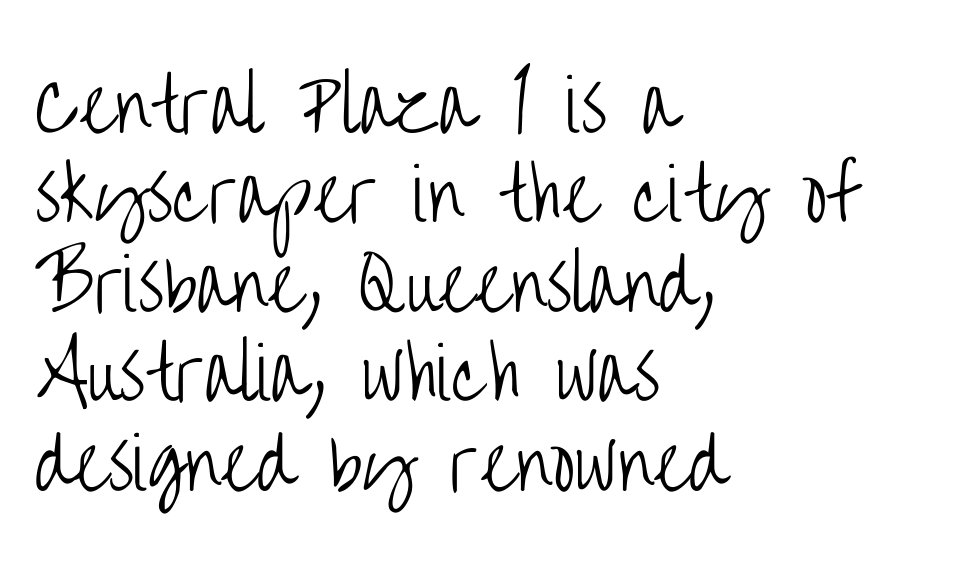
The type sits square on the baseline with zero lean. Note the varied advance widths — an 'i' is clearly narrower than an 'm'. Honestly, the letter spacing is just normal — you wouldn't notice it. The passage shown is not underscored anywhere. The designer left line spacing at the default. Typeset ragged right — the left edge is the straight one.
